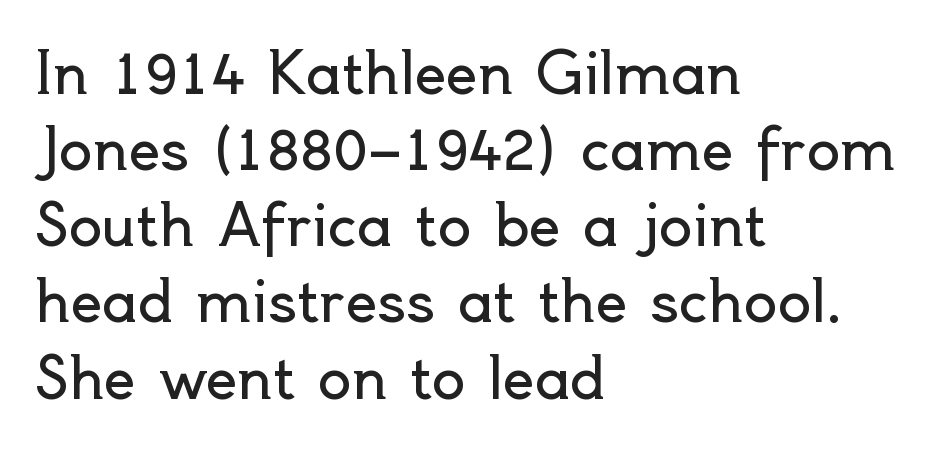
Q: Is the text bold? A: No.
Q: Is the text italic (slanted)? A: No, it is upright.
Q: Is the typeface a serif or a sans-serif typeface? A: Sans-serif.
Q: Is the text underlined? A: No.
Q: How is the paragraph aligned? A: Left-aligned.
Q: Is the spacing between letters normal or unusually wide? A: Normal.
Q: Is the spacing between lines tight, normal or loose? A: Normal.
Q: Width (condensed, normal, or wide)? A: Normal.
Q: x-height? A: Small.
Q: Monospaced? A: No.
